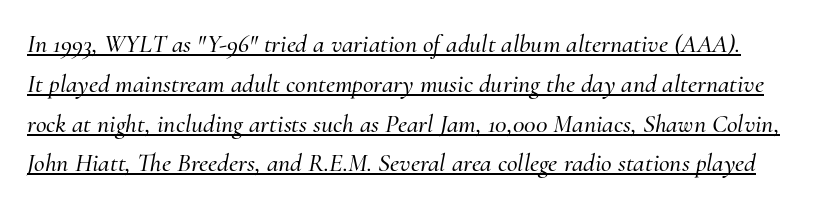
Q: Is the text italic (slanted)? A: Yes, it leans right by about 10 degrees.
Q: Is the text underlined? A: Yes.
Q: Is the spacing between letters normal or unusually wide? A: Normal.
Q: Is the spacing between lines tight, normal or loose? A: Normal.
